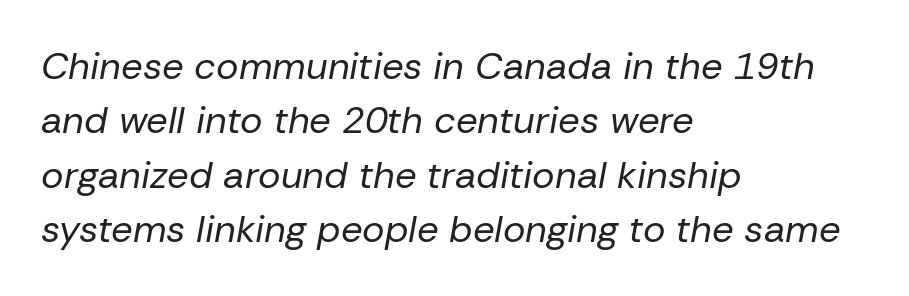
Q: Is the text bold? A: No.
Q: Is the text italic (slanted)? A: Yes, it leans right by about 10 degrees.
Q: Is the text underlined? A: No.
Q: How is the paragraph aligned? A: Left-aligned.
Q: Is the spacing between letters normal or unusually wide? A: Normal.
Q: Is the spacing between lines tight, normal or loose? A: Normal.
Q: Width (condensed, normal, or wide)? A: Normal.
Q: Stroke contrast? A: Low.
Q: x-height? A: Medium.
Q: Monospaced? A: No.
